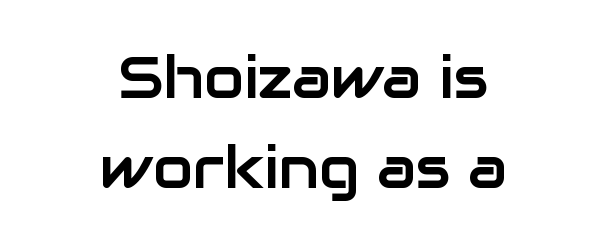
Q: Is the text italic (slanted)? A: No, it is upright.
Q: Is the typeface a serif or a sans-serif typeface? A: Sans-serif.
Q: Is the text underlined? A: No.
Q: How is the paragraph aligned? A: Centered.
Q: Is the spacing between letters normal or unusually wide? A: Normal.
Q: Is the spacing between lines tight, normal or loose? A: Normal.
Q: Width (condensed, normal, or wide)? A: Normal.
Q: Stroke contrast? A: Low.
Q: x-height? A: Medium.
Q: Monospaced? A: No.
